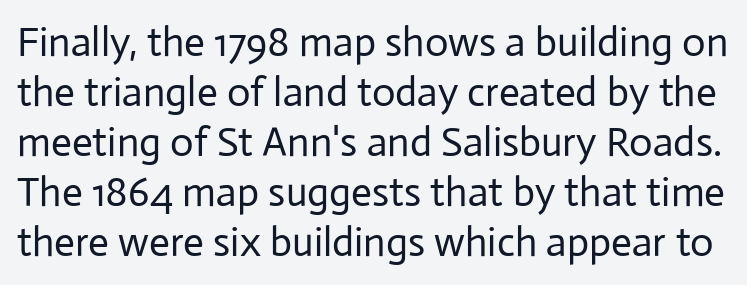
{"serif": "no", "italic": "no", "bold": "no", "weight": "regular", "width": "normal", "stroke_contrast": "low", "x_height": "medium", "monospaced": "no", "underline": "no", "line_spacing_ratio": 1.22, "letter_spacing": "normal", "letter_spacing_em": 0.0, "glyph_px": 41}
